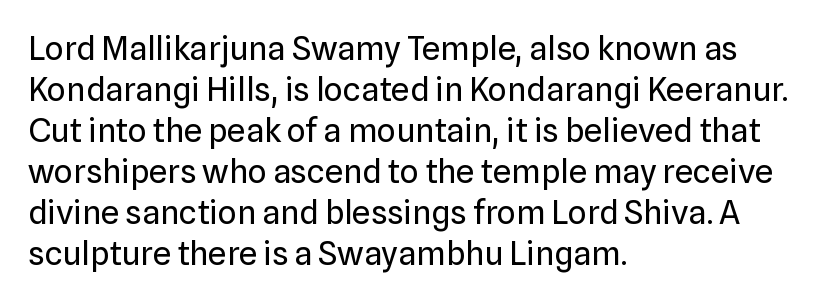
Q: Is the text bold? A: No.
Q: Is the text italic (slanted)? A: No, it is upright.
Q: Is the typeface a serif or a sans-serif typeface? A: Sans-serif.
Q: Is the text underlined? A: No.
Q: How is the paragraph aligned? A: Left-aligned.
Q: Is the spacing between letters normal or unusually wide? A: Normal.
Q: Width (condensed, normal, or wide)? A: Normal.
Q: Stroke contrast? A: Low.
Q: x-height? A: Medium.
Q: Monospaced? A: No.
